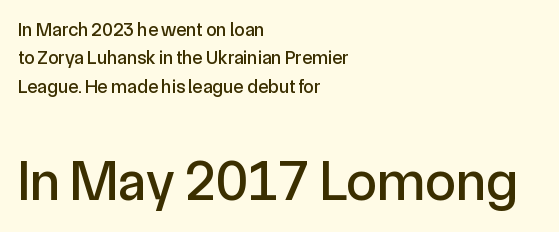
Q: Is the text italic (slanted)? A: No, it is upright.
Q: Is the typeface a serif or a sans-serif typeface? A: Sans-serif.
Q: Is the text underlined? A: No.
Q: How is the paragraph aligned? A: Left-aligned.
Q: Is the spacing between letters normal or unusually wide? A: Normal.
Q: Is the spacing between lines tight, normal or loose? A: Normal.
Q: Which block of text is set in a larger size, the first (top) or the second (bottom)? A: The second (bottom) one.
Q: Width (condensed, normal, or wide)? A: Normal.
Q: x-height? A: Medium.
Q: Monospaced? A: No.
